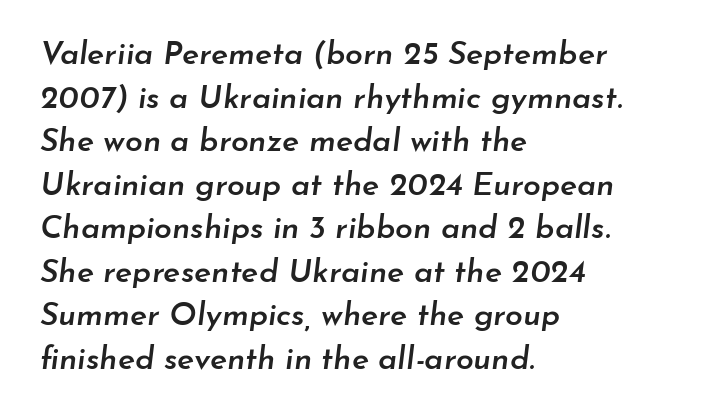
The image shows 32 px semibold type, italic (leaning right); set left-aligned, normal line spacing (1.36x), normal letter spacing, not underlined; low stroke contrast and a small x-height.
